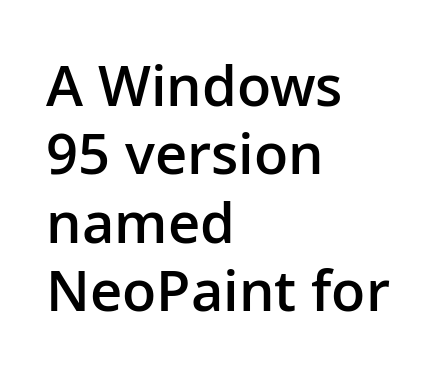
The image shows 56 px semibold sans-serif type, upright; set left-aligned, line spacing 1.22x, normal letter spacing, not underlined; low stroke contrast and a medium x-height.
